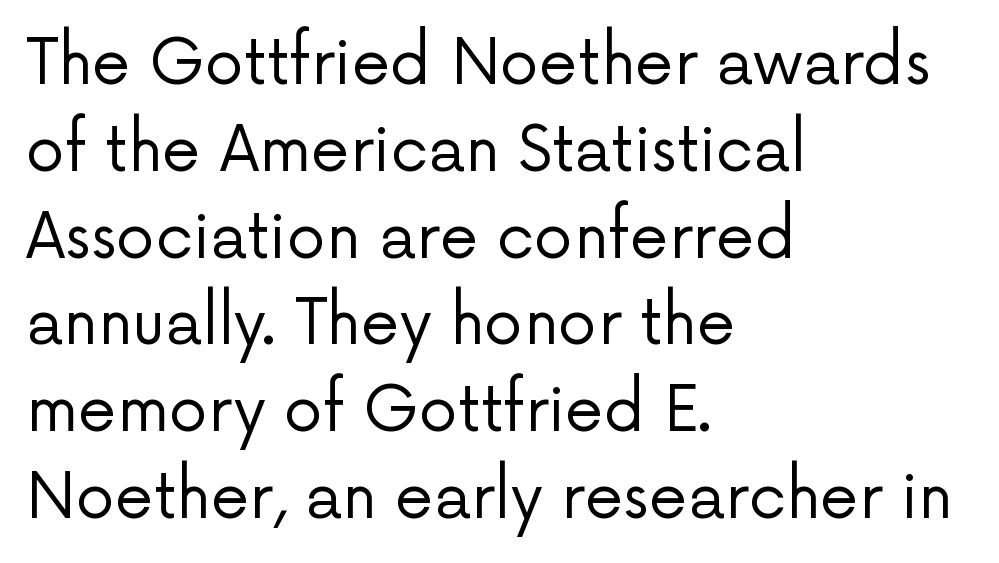
The image shows 62 px regular-weight sans-serif type, upright; set left-aligned, normal line spacing (1.4x), normal letter spacing, not underlined; low stroke contrast and a medium x-height.
